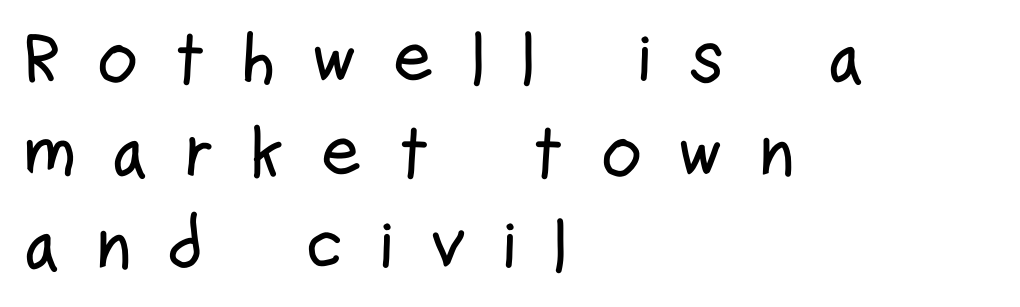
Q: Is the text italic (slanted)? A: No, it is upright.
Q: Is the typeface a serif or a sans-serif typeface? A: Sans-serif.
Q: Is the text underlined? A: No.
Q: How is the paragraph aligned? A: Left-aligned.
Q: Is the spacing between letters normal or unusually wide? A: Unusually wide.
Q: Is the spacing between lines tight, normal or loose? A: Normal.
Q: Width (condensed, normal, or wide)? A: Condensed.
Q: Stroke contrast? A: Low.
Q: x-height? A: Medium.
Q: Monospaced? A: No.
